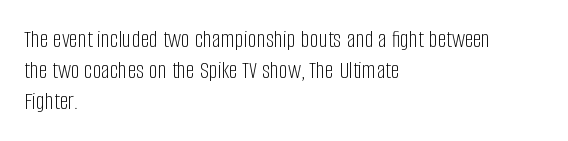
Q: Is the text bold? A: No.
Q: Is the text italic (slanted)? A: No, it is upright.
Q: Is the text underlined? A: No.
Q: How is the paragraph aligned? A: Left-aligned.
Q: Is the spacing between letters normal or unusually wide? A: Normal.
